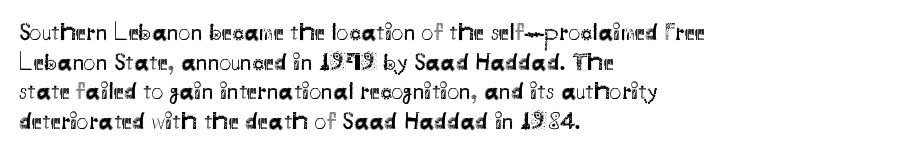
{"italic": "no", "bold": "no", "underline": "no", "align": "left", "line_spacing_ratio": 1.23, "letter_spacing": "normal", "letter_spacing_em": 0.0, "glyph_px": 24}
